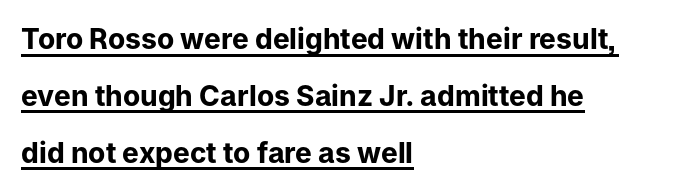
Is there any slant? The stems are plumb. Quick note: underline on. In terms of leading, this rendering errs on the spacious side. You could call the tracking neutral — neither tight nor loose. Typesetter's note: full bold, strokes at maximum text heaviness. Observe the absence of serifs on each vertical stroke in this sample.
